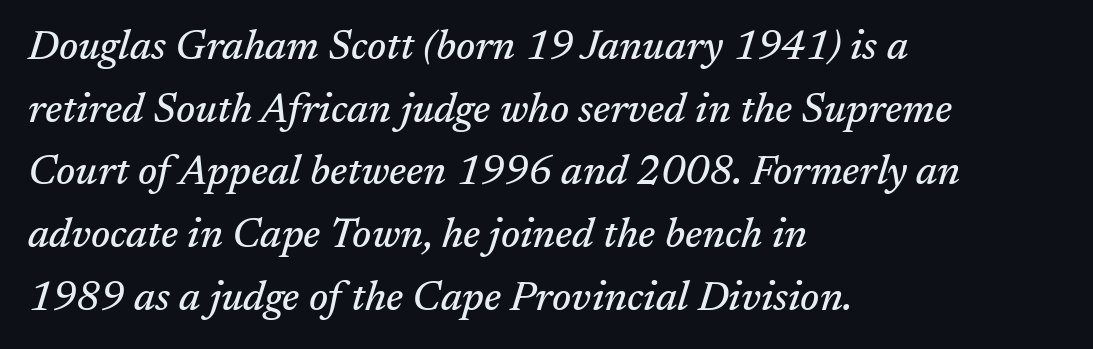
{"serif": "yes", "italic": "yes", "lean": "right", "slant_degrees": 17, "width": "normal", "stroke_contrast": "medium", "x_height": "medium", "monospaced": "no", "underline": "no", "align": "left", "line_spacing": "normal", "line_spacing_ratio": 1.53, "letter_spacing": "normal", "letter_spacing_em": 0.0, "glyph_px": 41}
